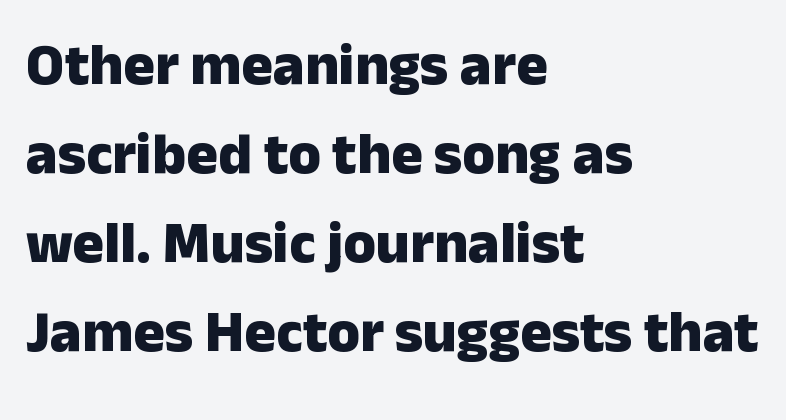
The lines sit at an ordinary, default distance from one another. Nobody touched the tracking dial on this one. In terms of letterform style, serifs are entirely absent. Horizontally, the lines are justified to the leading edge only.
